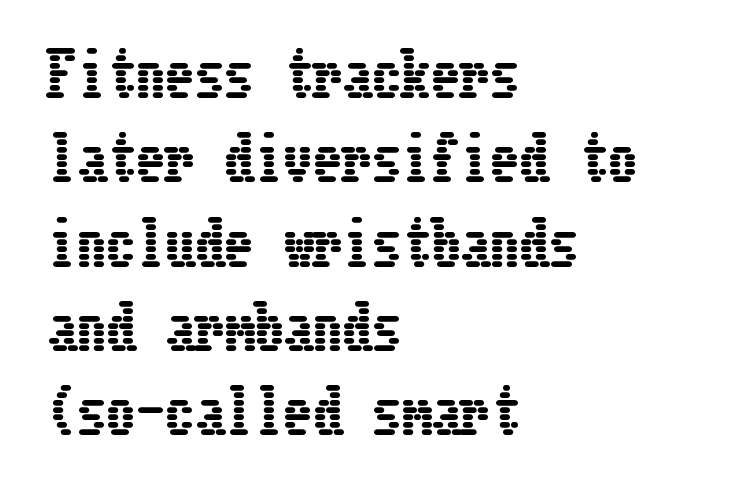
Q: Is the text italic (slanted)? A: No, it is upright.
Q: Is the text underlined? A: No.
Q: How is the paragraph aligned? A: Left-aligned.
Q: Is the spacing between letters normal or unusually wide? A: Normal.
Q: Is the spacing between lines tight, normal or loose? A: Normal.
Q: Width (condensed, normal, or wide)? A: Condensed.
Q: Stroke contrast? A: Low.
Q: x-height? A: Medium.
